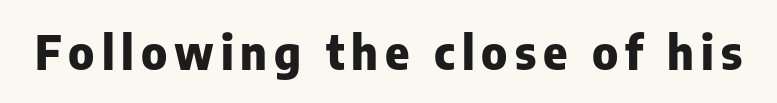
Q: Is the text bold? A: Yes.
Q: Is the text italic (slanted)? A: No, it is upright.
Q: Is the typeface a serif or a sans-serif typeface? A: Sans-serif.
Q: Is the text underlined? A: No.
Q: Width (condensed, normal, or wide)? A: Normal.
Q: Stroke contrast? A: Low.
Q: x-height? A: Medium.
Q: Monospaced? A: No.
